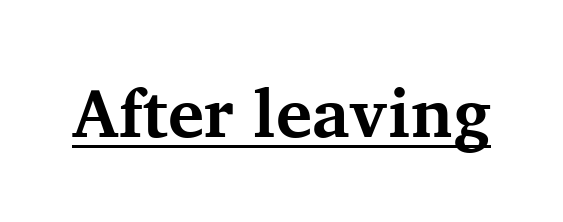
Every stem runs plumb, perpendicular to the baseline. Spacing verdict: proportional, widths tailored to each character. The line texture is even and compact thanks to regular tracking. Note: serifs present on the glyphs.
